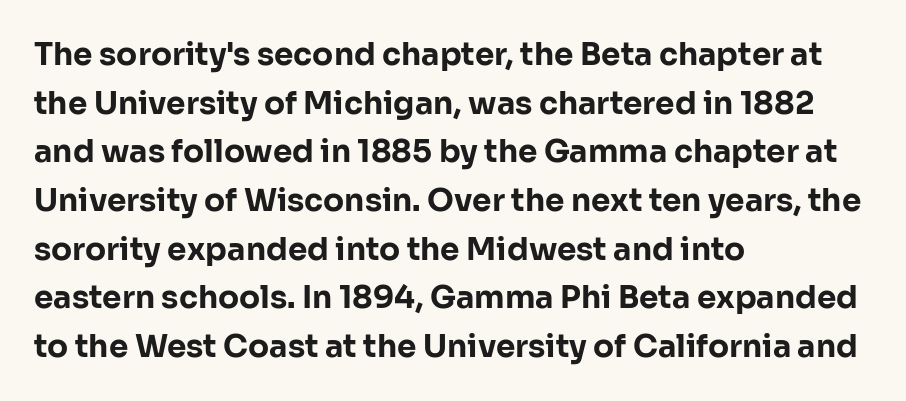
Q: Is the text bold? A: Yes.
Q: Is the text italic (slanted)? A: No, it is upright.
Q: Is the typeface a serif or a sans-serif typeface? A: Sans-serif.
Q: Is the text underlined? A: No.
Q: How is the paragraph aligned? A: Left-aligned.
Q: Is the spacing between letters normal or unusually wide? A: Normal.
Q: Is the spacing between lines tight, normal or loose? A: Normal.
Q: Width (condensed, normal, or wide)? A: Normal.
Q: Stroke contrast? A: Low.
Q: x-height? A: Medium.
Q: Monospaced? A: No.
